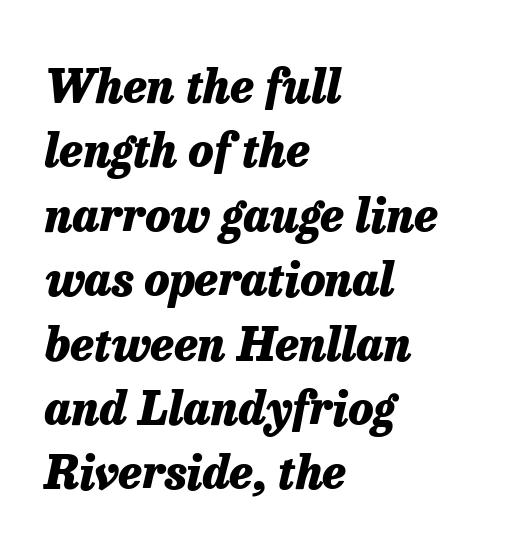
{"italic": "yes", "lean": "right", "slant_degrees": 13, "bold": "yes", "weight": "heavy", "width": "normal", "stroke_contrast": "low", "x_height": "medium", "monospaced": "no", "underline": "no", "align": "left", "line_spacing": "normal", "line_spacing_ratio": 1.4, "letter_spacing": "normal", "letter_spacing_em": 0.0, "glyph_px": 46}
